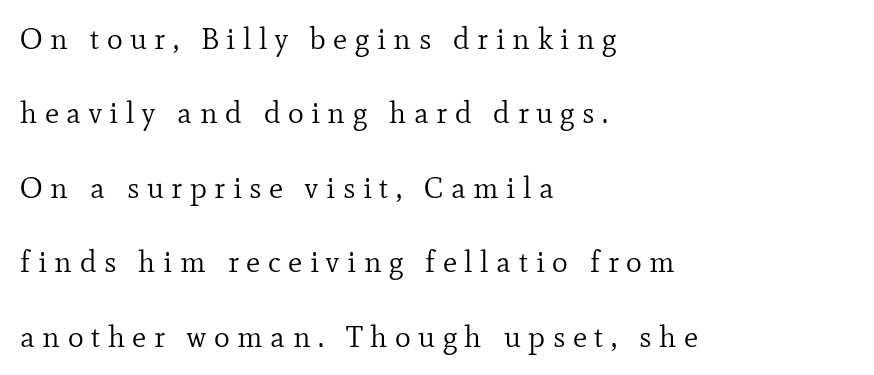
Q: Is the text bold? A: No.
Q: Is the text italic (slanted)? A: No, it is upright.
Q: Is the typeface a serif or a sans-serif typeface? A: Serif.
Q: Is the text underlined? A: No.
Q: How is the paragraph aligned? A: Left-aligned.
Q: Is the spacing between letters normal or unusually wide? A: Unusually wide.
Q: Is the spacing between lines tight, normal or loose? A: Loose.
Q: Width (condensed, normal, or wide)? A: Normal.
Q: Stroke contrast? A: Low.
Q: x-height? A: Small.
Q: Monospaced? A: No.
